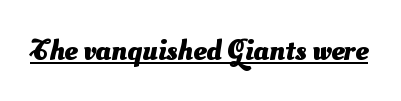
Q: Is the text bold? A: Yes.
Q: Is the typeface a serif or a sans-serif typeface? A: Sans-serif.
Q: Is the text underlined? A: Yes.
Q: Is the spacing between letters normal or unusually wide? A: Normal.
Q: Width (condensed, normal, or wide)? A: Normal.
Q: Stroke contrast? A: Medium.
Q: x-height? A: Small.
Q: Monospaced? A: No.
